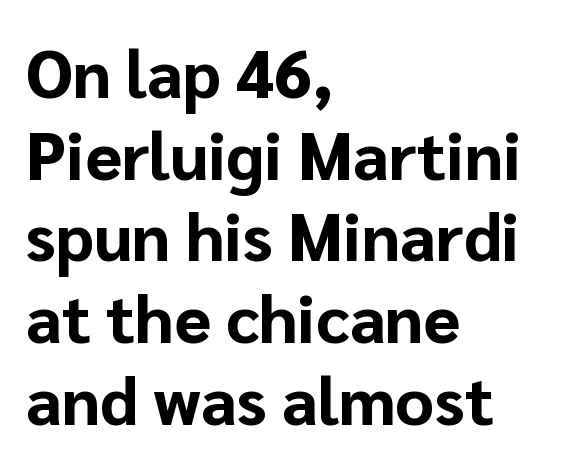
Q: Is the text bold? A: Yes.
Q: Is the text italic (slanted)? A: No, it is upright.
Q: Is the typeface a serif or a sans-serif typeface? A: Sans-serif.
Q: Is the text underlined? A: No.
Q: How is the paragraph aligned? A: Left-aligned.
Q: Is the spacing between letters normal or unusually wide? A: Normal.
Q: Width (condensed, normal, or wide)? A: Normal.
Q: Stroke contrast? A: Low.
Q: x-height? A: Medium.
Q: Monospaced? A: No.
